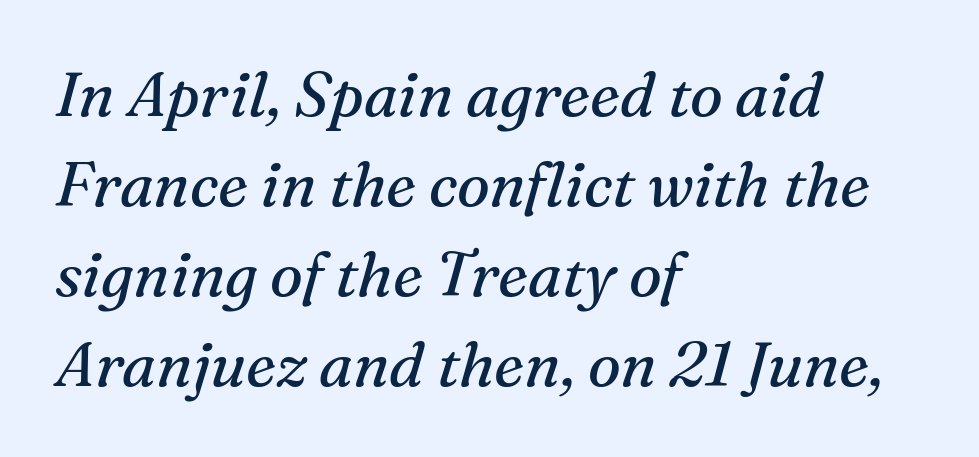
The image shows 62 px regular-weight serif type, italic (leaning right); set left-aligned, normal line spacing (1.45x), normal letter spacing, not underlined; medium stroke contrast and a medium x-height.
